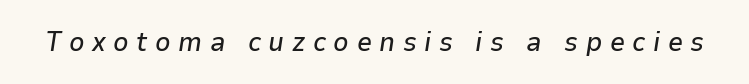
This rendering features lettering with no underline. You can tell it's italic because the verticals aren't actually vertical. The rendering inserts visible extra space after every character.
